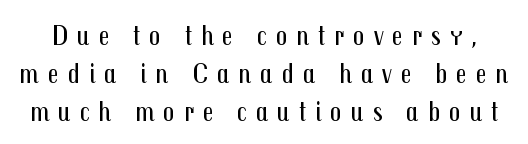
The image shows 29 px regular-weight, condensed sans-serif type, upright; set normal line spacing (1.31x), unusually wide letter spacing (+0.3 em), not underlined; medium stroke contrast and a medium x-height.
